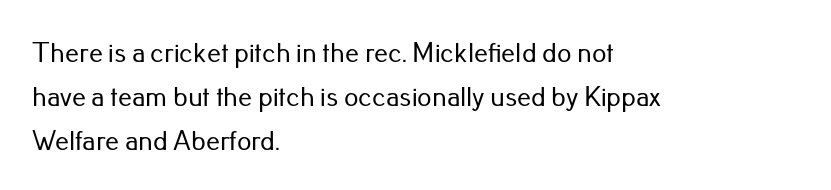
Q: Is the text italic (slanted)? A: No, it is upright.
Q: Is the typeface a serif or a sans-serif typeface? A: Sans-serif.
Q: Is the text underlined? A: No.
Q: How is the paragraph aligned? A: Left-aligned.
Q: Is the spacing between letters normal or unusually wide? A: Normal.
Q: Is the spacing between lines tight, normal or loose? A: Normal.
Q: Width (condensed, normal, or wide)? A: Normal.
Q: Stroke contrast? A: Low.
Q: x-height? A: Small.
Q: Monospaced? A: No.
